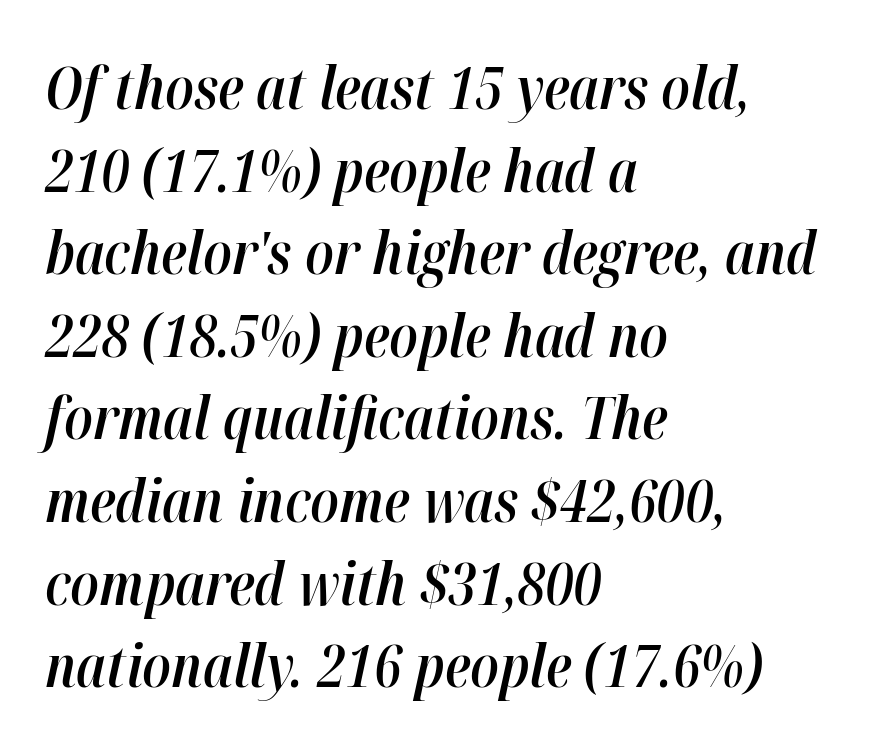
Q: Is the text bold? A: Semi-bold.
Q: Is the text italic (slanted)? A: Yes, it leans right by about 12 degrees.
Q: Is the text underlined? A: No.
Q: How is the paragraph aligned? A: Left-aligned.
Q: Is the spacing between letters normal or unusually wide? A: Normal.
Q: Is the spacing between lines tight, normal or loose? A: Normal.
Q: Width (condensed, normal, or wide)? A: Condensed.
Q: Stroke contrast? A: High.
Q: x-height? A: Medium.
Q: Monospaced? A: No.
